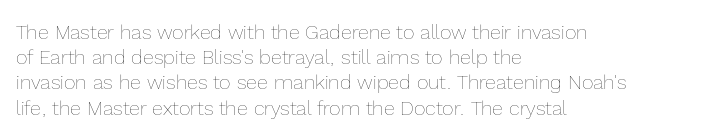
The image shows 20 px text type, upright; set left-aligned, normal line spacing (1.26x), normal letter spacing, not underlined.
